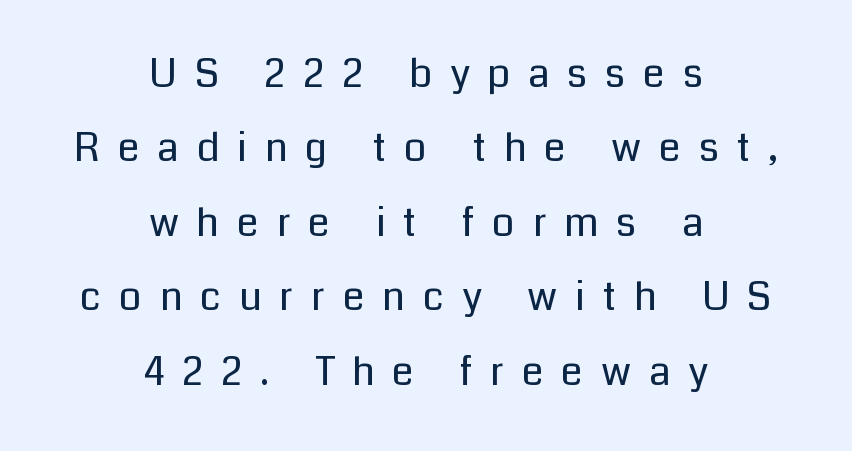
Q: Is the text bold? A: No.
Q: Is the text italic (slanted)? A: No, it is upright.
Q: Is the typeface a serif or a sans-serif typeface? A: Sans-serif.
Q: Is the text underlined? A: No.
Q: How is the paragraph aligned? A: Centered.
Q: Is the spacing between letters normal or unusually wide? A: Unusually wide.
Q: Width (condensed, normal, or wide)? A: Normal.
Q: Stroke contrast? A: Low.
Q: x-height? A: Medium.
Q: Monospaced? A: No.
